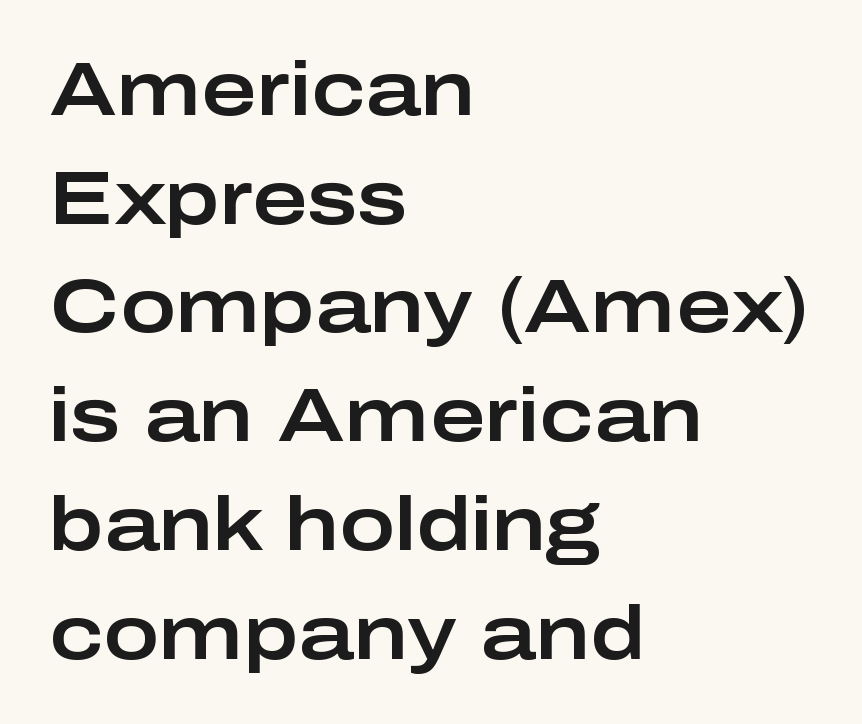
The image shows 75 px wide sans-serif type, upright; set left-aligned, normal line spacing (1.45x), normal letter spacing, not underlined; low stroke contrast and a medium x-height.
